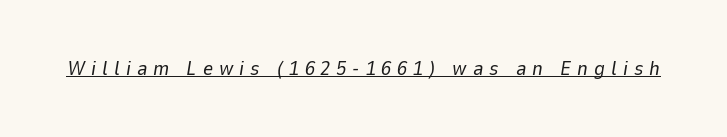
{"italic": "yes", "lean": "right", "slant_degrees": 9, "bold": "no", "underline": "yes", "letter_spacing": "wide", "letter_spacing_em": 0.3, "glyph_px": 20}
